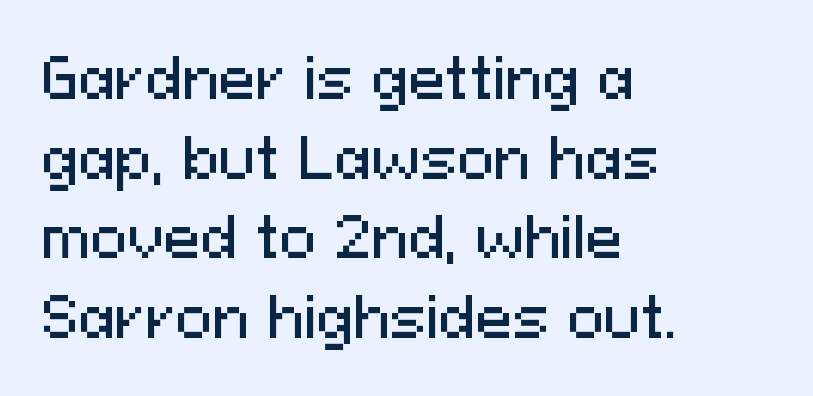
The face used here is proportionally spaced, like ordinary book or web type. Stroke terminals: plain, sans-serif. A typesetter would call this leading conventional body-copy spacing. Words float on clear page, feet unadorned.
